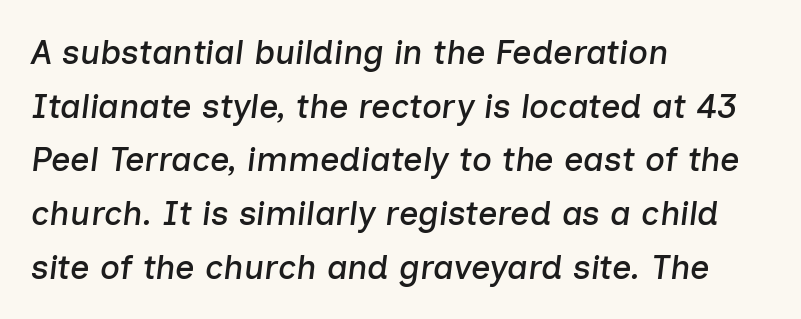
Q: Is the text italic (slanted)? A: Yes, it leans right by about 7 degrees.
Q: Is the text underlined? A: No.
Q: How is the paragraph aligned? A: Left-aligned.
Q: Is the spacing between letters normal or unusually wide? A: Normal.
Q: Is the spacing between lines tight, normal or loose? A: Normal.
Q: Width (condensed, normal, or wide)? A: Normal.
Q: Stroke contrast? A: Low.
Q: x-height? A: Medium.
Q: Monospaced? A: No.
